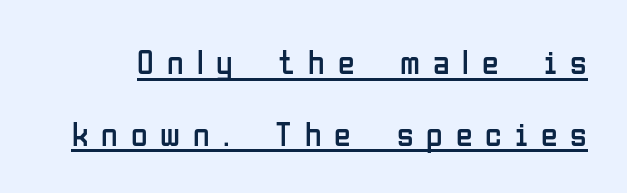
The image shows 34 px regular-weight, condensed sans-serif type, upright; set loose line spacing (2.11x), unusually wide letter spacing (+0.38 em), underlined; low stroke contrast and a medium x-height.
